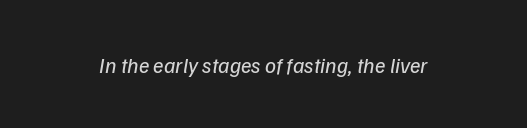
The image shows 22 px text type; set normal letter spacing, not underlined.
